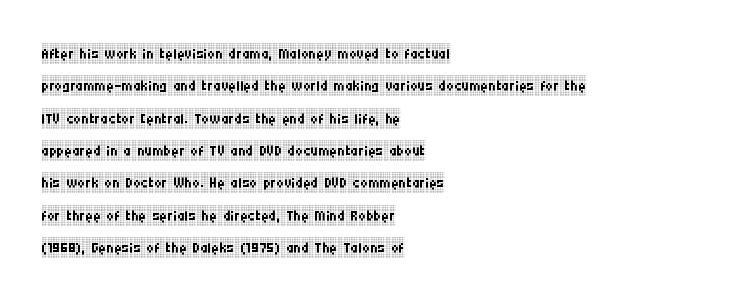
Words float on clear page, feet unadorned. Letters have the restrained weight of plain body copy at most. Horizontal alignment here is leftward, the default for most running prose. Whoever set this chose a conventional vertical rhythm. This sample uses an upright cut, with every glyph sitting square on the baseline.
